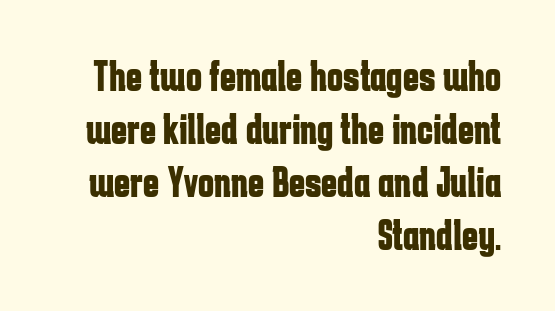
On the weight axis this lands at bold, roughly 700. A typesetter would call this proportional, since set widths differ per character. The tracking reads as untouched default to a designer's eye. A flush-right, rag-left setting is used for this passage.
